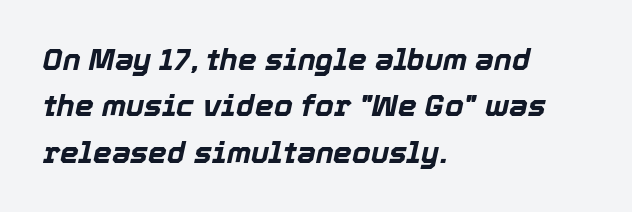
{"italic": "yes", "lean": "right", "slant_degrees": 12, "bold": "yes", "weight": "bold", "width": "normal", "x_height": "medium", "monospaced": "no", "underline": "no", "align": "left", "line_spacing": "normal", "line_spacing_ratio": 1.55, "letter_spacing": "normal", "letter_spacing_em": 0.0, "glyph_px": 30}
